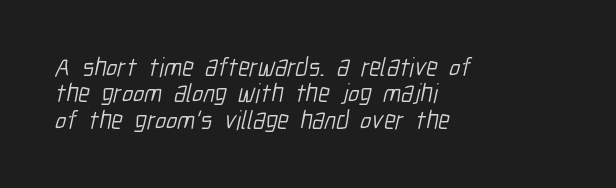
The passage shown is not underscored anywhere. One glance says dense: line gaps are narrower than usual. Horizontally, the lines are justified to the leading edge only. Short note: letters normally spaced.
